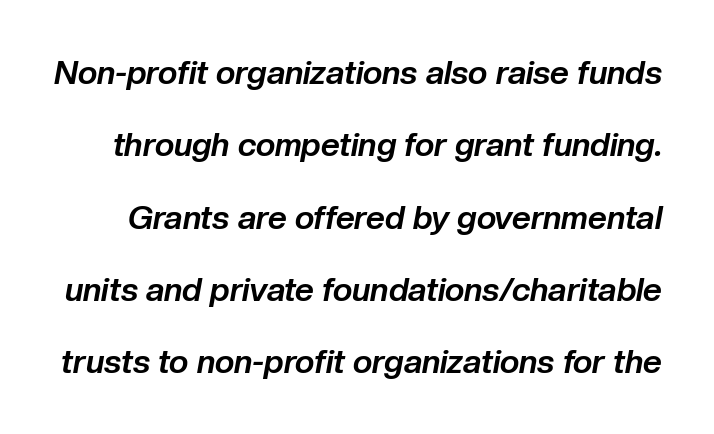
The image shows 33 px bold type, italic (leaning right); set loose line spacing (2.19x), normal letter spacing, not underlined; low stroke contrast and a medium x-height.
